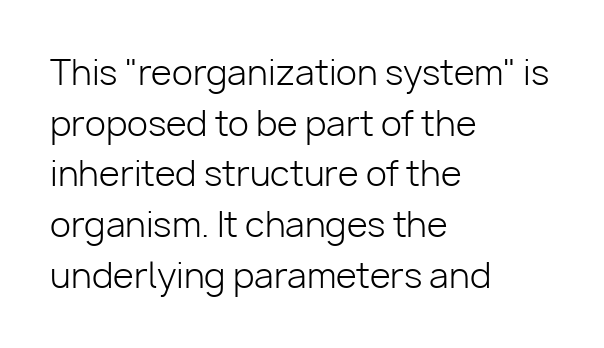
Q: Is the text bold? A: No.
Q: Is the text italic (slanted)? A: No, it is upright.
Q: Is the typeface a serif or a sans-serif typeface? A: Sans-serif.
Q: Is the text underlined? A: No.
Q: How is the paragraph aligned? A: Left-aligned.
Q: Is the spacing between letters normal or unusually wide? A: Normal.
Q: Is the spacing between lines tight, normal or loose? A: Normal.
Q: Width (condensed, normal, or wide)? A: Normal.
Q: Stroke contrast? A: Low.
Q: x-height? A: Medium.
Q: Monospaced? A: No.
